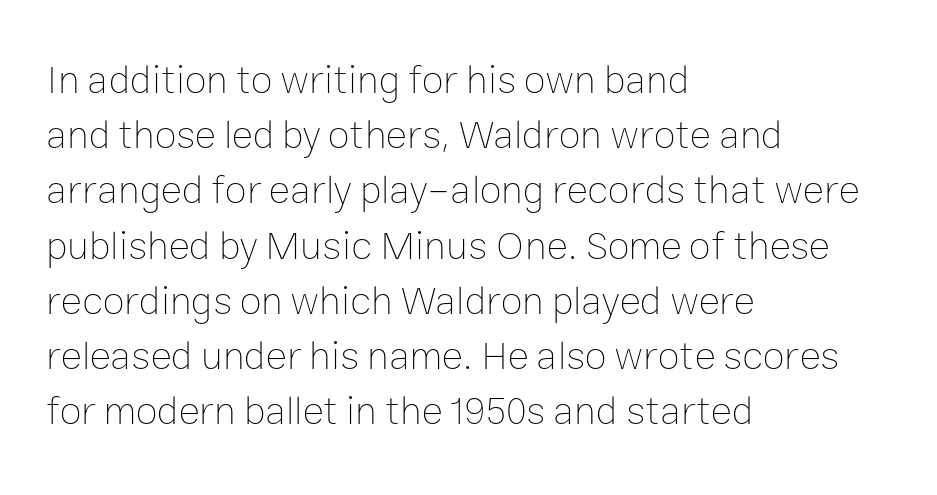
No italicization has been applied; the sample stays upright. Layout note: lines flush left. Between one letter and the next there's only the usual sliver of space. This is not heavy type; no bold has been used.
